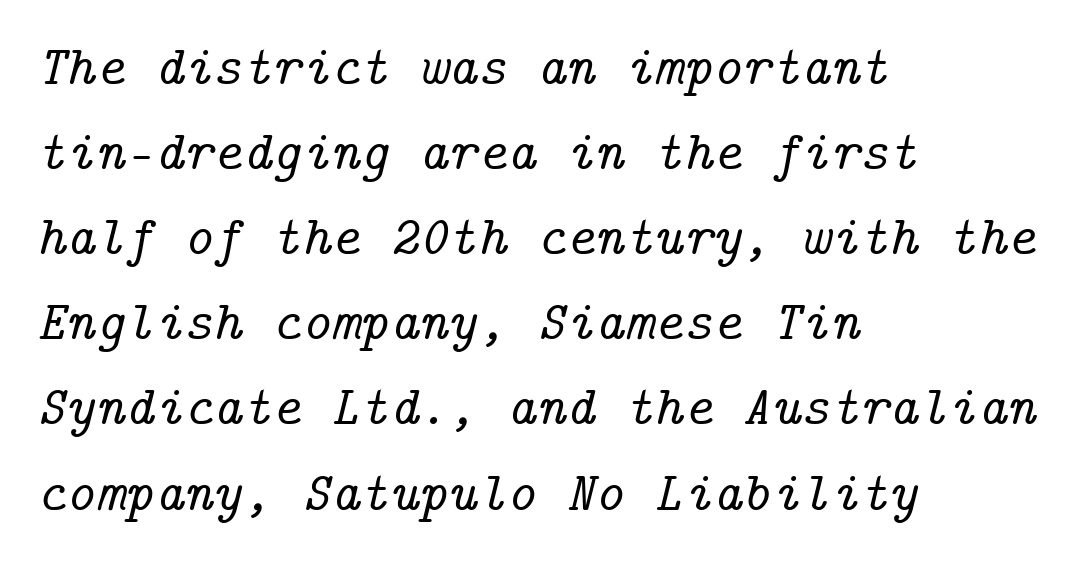
The image shows 56 px serif type, italic (leaning right); set left-aligned, normal line spacing (1.52x), normal letter spacing, not underlined; low stroke contrast and a medium x-height.
